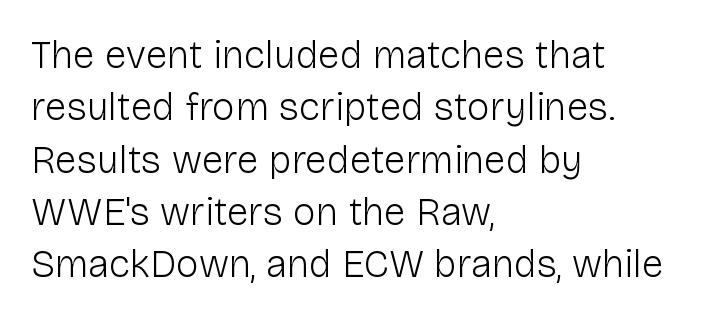
Q: Is the text bold? A: No.
Q: Is the text italic (slanted)? A: No, it is upright.
Q: Is the typeface a serif or a sans-serif typeface? A: Sans-serif.
Q: Is the text underlined? A: No.
Q: How is the paragraph aligned? A: Left-aligned.
Q: Is the spacing between letters normal or unusually wide? A: Normal.
Q: Is the spacing between lines tight, normal or loose? A: Normal.
Q: Width (condensed, normal, or wide)? A: Normal.
Q: Stroke contrast? A: Low.
Q: x-height? A: Medium.
Q: Monospaced? A: No.
